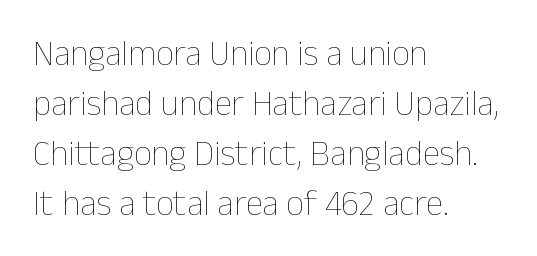
The image shows 35 px thin type, upright; set left-aligned, normal line spacing (1.43x), normal letter spacing, not underlined; low stroke contrast and a medium x-height.
